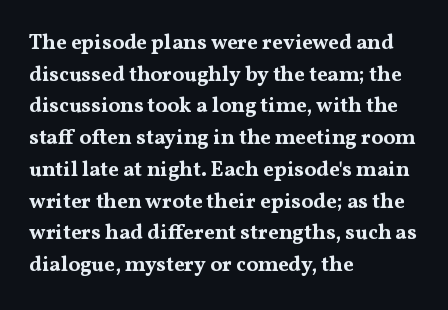
The image shows 21 px bold type, upright; set left-aligned, normal line spacing (1.51x), normal letter spacing, not underlined.
